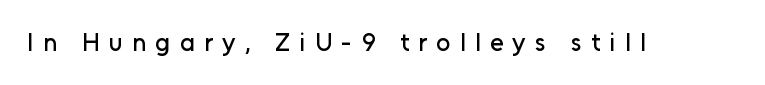
{"italic": "no", "underline": "no", "letter_spacing": "wide", "letter_spacing_em": 0.37, "glyph_px": 25}
